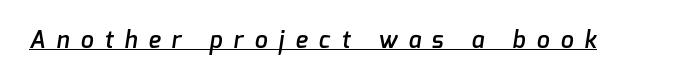
Q: Is the text bold? A: Semi-bold.
Q: Is the text underlined? A: Yes.
Q: Is the spacing between letters normal or unusually wide? A: Unusually wide.
